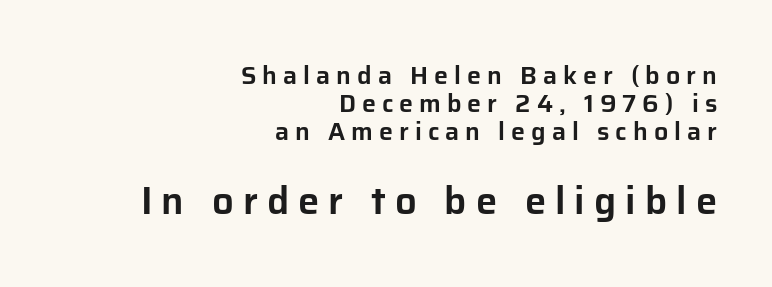
The image shows 38 px sans-serif type, upright; set right-aligned, tight line spacing (1.13x), unusually wide letter spacing (+0.24 em), not underlined; the second (bottom) block is 1.52x larger; low stroke contrast and a medium x-height.
